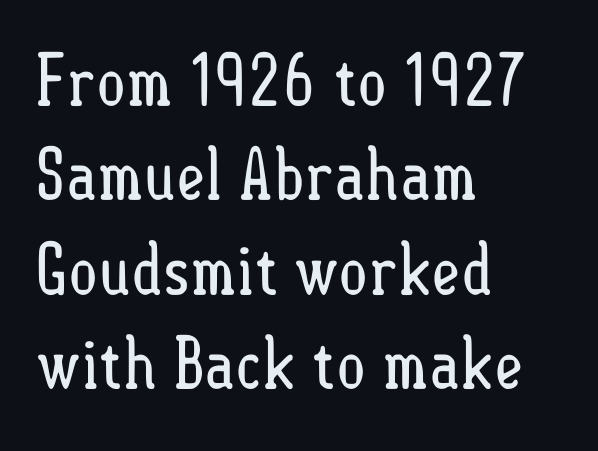
{"italic": "no", "bold": "no", "weight": "regular", "width": "condensed", "stroke_contrast": "low", "x_height": "small", "monospaced": "no", "underline": "no", "align": "left", "line_spacing": "normal", "line_spacing_ratio": 1.33, "letter_spacing": "normal", "letter_spacing_em": 0.0, "glyph_px": 71}
